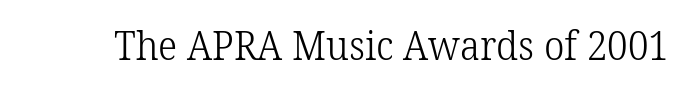
The image shows 40 px light serif type, upright; set normal letter spacing, not underlined; low stroke contrast and a medium x-height.
